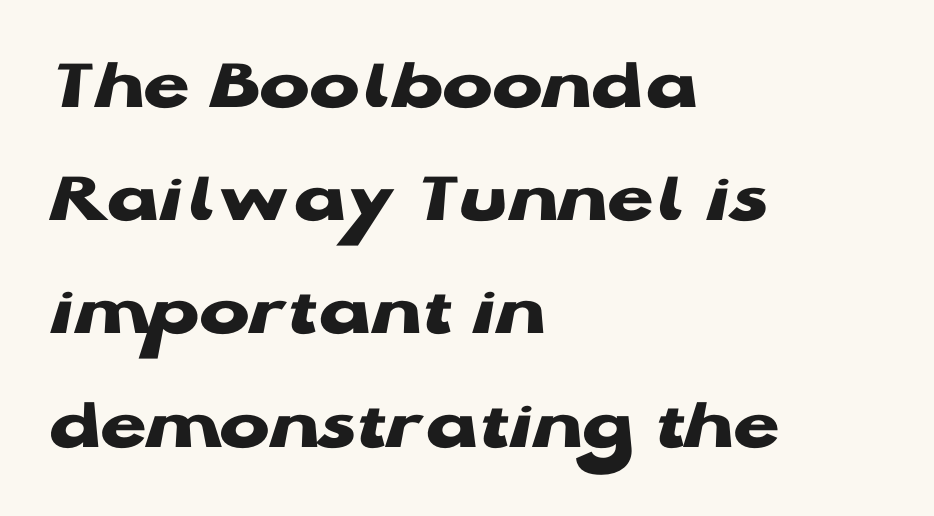
{"serif": "no", "italic": "no", "bold": "yes", "weight": "heavy", "width": "wide", "stroke_contrast": "low", "x_height": "medium", "monospaced": "no", "underline": "no", "align": "left", "line_spacing": "normal", "line_spacing_ratio": 1.51, "letter_spacing": "normal", "letter_spacing_em": 0.0, "glyph_px": 75}
